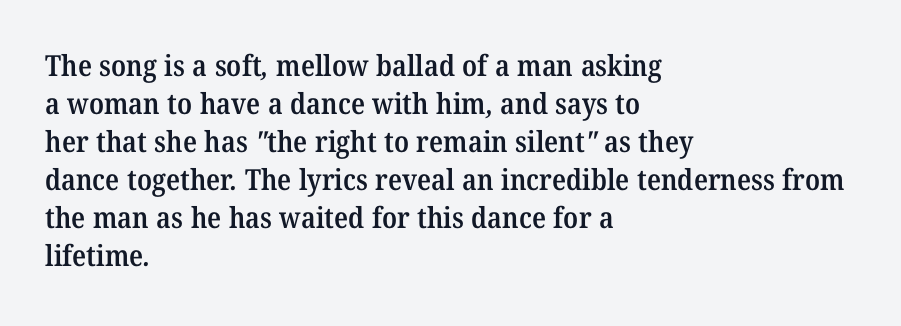
Q: Is the text bold? A: Semi-bold.
Q: Is the typeface a serif or a sans-serif typeface? A: Serif.
Q: Is the text underlined? A: No.
Q: How is the paragraph aligned? A: Left-aligned.
Q: Is the spacing between letters normal or unusually wide? A: Normal.
Q: Is the spacing between lines tight, normal or loose? A: Normal.
Q: Width (condensed, normal, or wide)? A: Normal.
Q: Stroke contrast? A: Medium.
Q: x-height? A: Medium.
Q: Monospaced? A: No.
